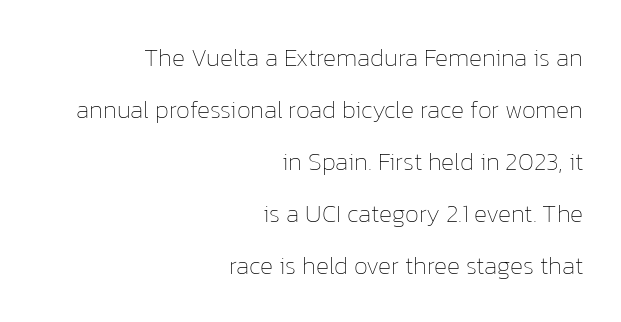
The letters stand upright; this is a roman face. Unbolded letterforms with no extra heft. Rows of type keep a wide berth in the vertical direction. These lines are set flush right with a ragged left edge.
